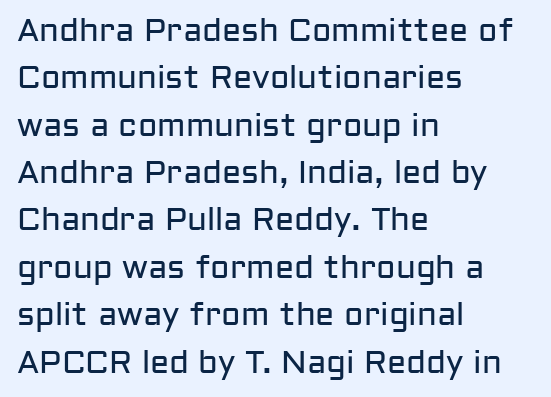
Q: Is the text bold? A: No.
Q: Is the text italic (slanted)? A: No, it is upright.
Q: Is the typeface a serif or a sans-serif typeface? A: Sans-serif.
Q: Is the text underlined? A: No.
Q: How is the paragraph aligned? A: Left-aligned.
Q: Is the spacing between letters normal or unusually wide? A: Normal.
Q: Is the spacing between lines tight, normal or loose? A: Normal.
Q: Width (condensed, normal, or wide)? A: Normal.
Q: Stroke contrast? A: Low.
Q: x-height? A: Medium.
Q: Monospaced? A: No.
